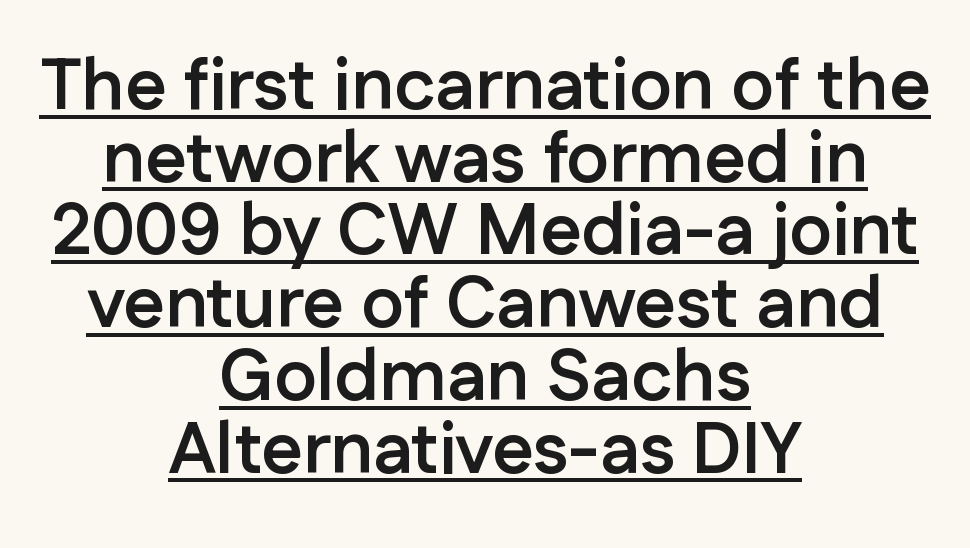
Q: Is the text bold? A: Yes.
Q: Is the text italic (slanted)? A: No, it is upright.
Q: Is the typeface a serif or a sans-serif typeface? A: Sans-serif.
Q: Is the text underlined? A: Yes.
Q: How is the paragraph aligned? A: Centered.
Q: Is the spacing between letters normal or unusually wide? A: Normal.
Q: Is the spacing between lines tight, normal or loose? A: Tight.
Q: Width (condensed, normal, or wide)? A: Normal.
Q: Stroke contrast? A: Low.
Q: x-height? A: Medium.
Q: Monospaced? A: No.
